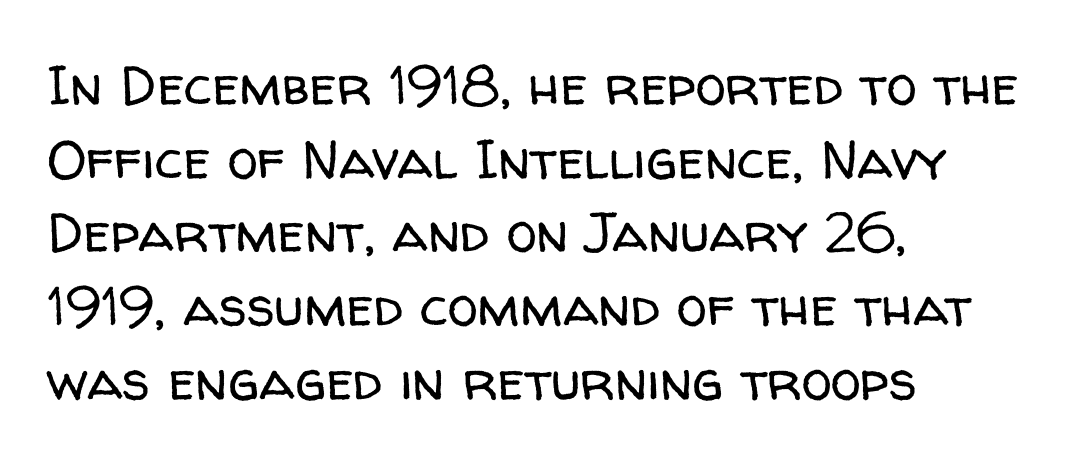
The image shows 55 px regular-weight sans-serif type, upright; set left-aligned, normal line spacing (1.34x), normal letter spacing, not underlined; low stroke contrast and a medium x-height.
